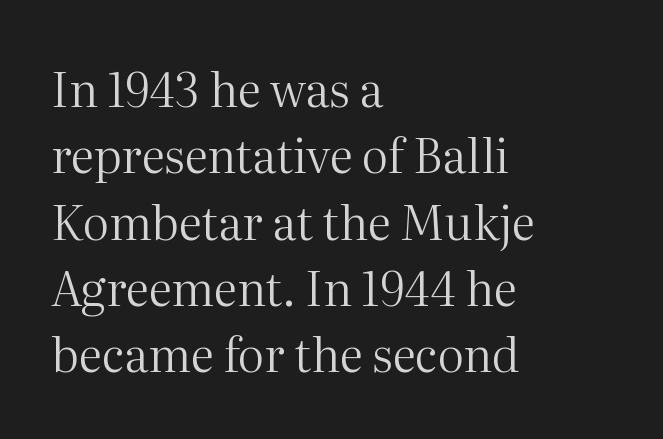
The gaps between neighbouring characters are ordinary and unremarkable. Does the type have serifs? Yes, each stem ends in a small foot. Spacing verdict: proportional, widths tailored to each character. Has an underline been added? It has not.
